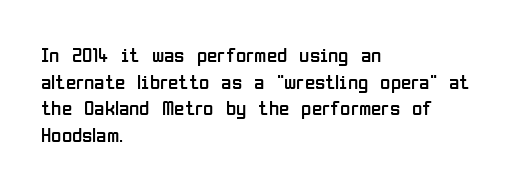
{"italic": "no", "bold": "no", "underline": "no", "align": "left", "line_spacing": "normal", "line_spacing_ratio": 1.27, "letter_spacing": "normal", "letter_spacing_em": 0.0, "glyph_px": 21}
